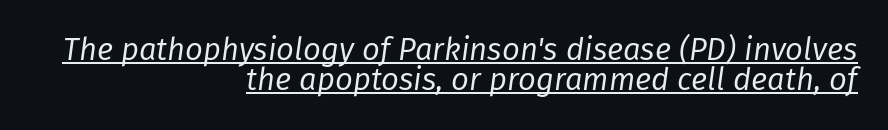
Closely set lines give the paragraph a compact silhouette. Compared with undecorated copy, this sample adds a rule below the words. The lines are quadded right. The tracking reads as untouched default to a designer's eye. The cut favours lightness, reaching ordinary text weight at its darkest.
